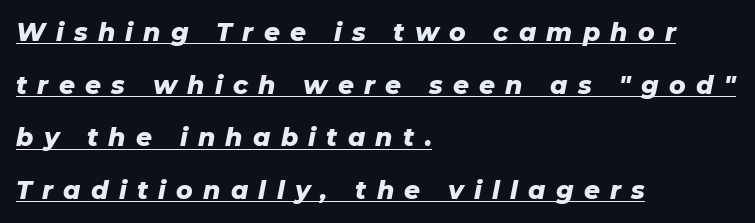
Rows of type keep a wide berth in the vertical direction. Caption: bold face, heavy strokes. Looking at the ascenders, they clearly lean. The horizontal fit of the characters is loose and conspicuously gappy. Decoration check: the copy is underlined.
